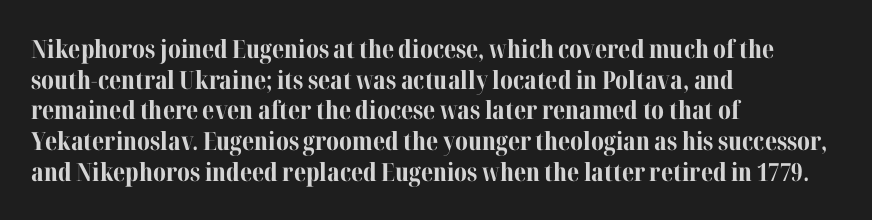
The image shows 25 px bold type, upright; set left-aligned, line spacing 1.23x, normal letter spacing, not underlined.
